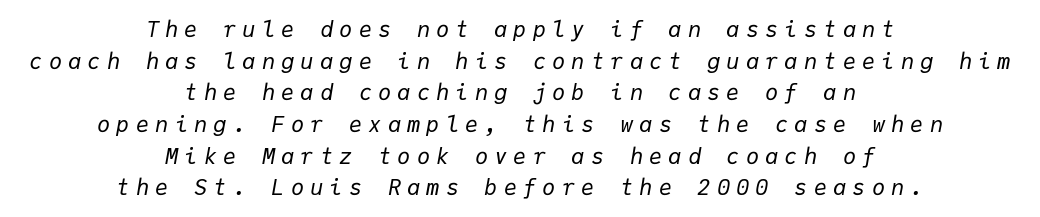
Yep, that's italic — everything's leaning. Weight: in the light-to-regular range. Alignment: centered. You could only call the tracking loose — the letters float apart.
